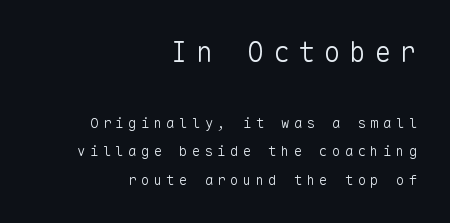
Font category for this specimen: sans-serif. The strokes are not fattened; the text isn't bold. Words appear elongated and porous because spacing is wide. Is the lower block the larger one? No — the upper block carries the bigger type. Honestly, the rows look like they've been pulled way apart.
